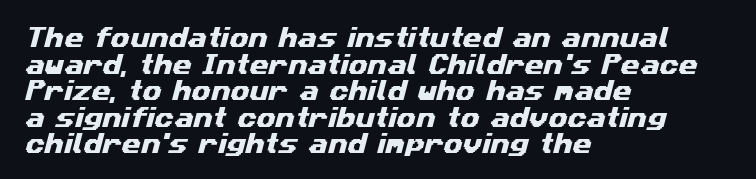
Left-aligned paragraph, ragged on the right. Descenders are the only things crossing below the line. A typesetter would call this zero additional tracking.
